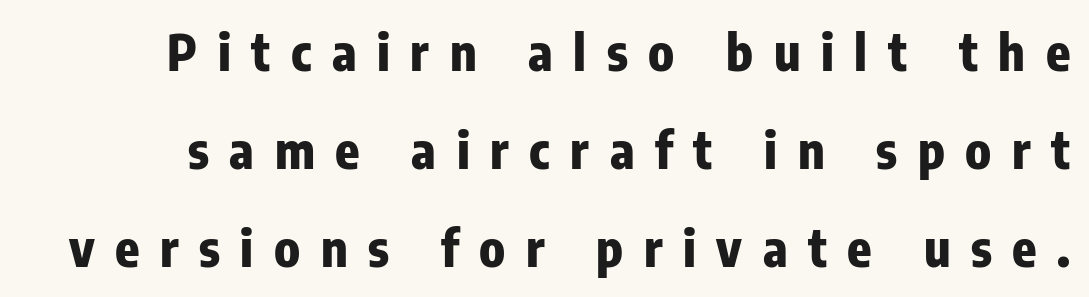
The lettering holds an erect, upright posture throughout. A typesetter would call this proportional, since set widths differ per character. Each word looks stretched out because of the extra space between its letters. The rendering uses a bold face; every stroke is thick and dark.
